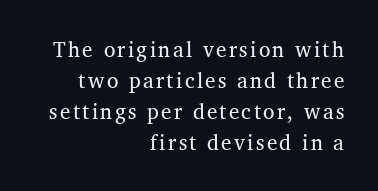
The image shows 21 px text type, upright; set right-aligned, normal line spacing (1.48x), not underlined.
